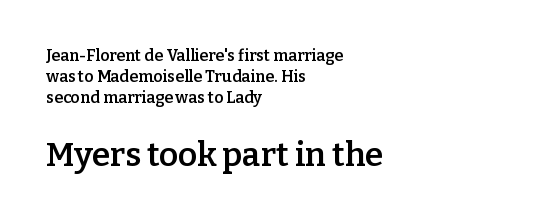
This layout puts the modest block above and the oversized block below. The face used here is seriffed, in the tradition of book romans. The sample has been set in demibold, a notch under bold. Words float on clear page, feet unadorned. Which margin do the lines hug? The left one — the right edge is uneven.
